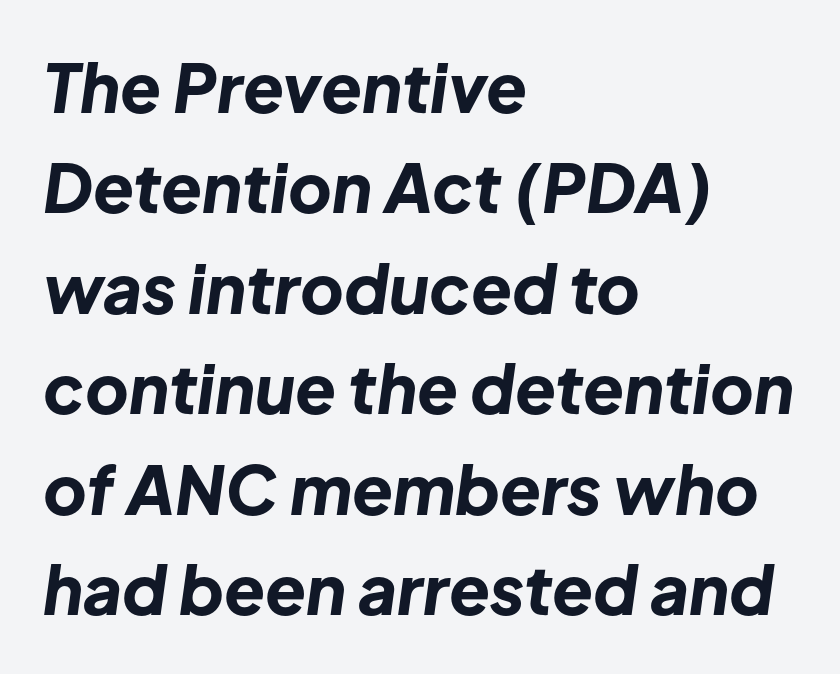
{"italic": "yes", "lean": "right", "slant_degrees": 8, "bold": "yes", "weight": "bold", "width": "normal", "stroke_contrast": "low", "x_height": "medium", "monospaced": "no", "underline": "no", "align": "left", "line_spacing": "normal", "line_spacing_ratio": 1.5, "letter_spacing": "normal", "letter_spacing_em": 0.0, "glyph_px": 67}
